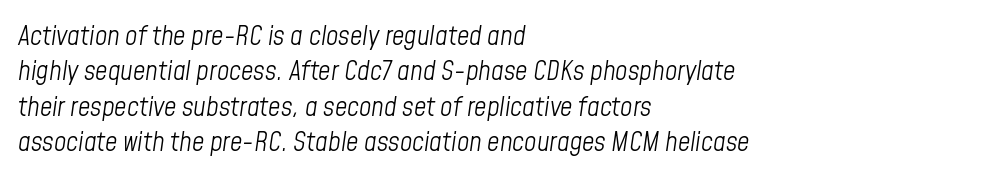
Q: Is the text bold? A: No.
Q: Is the text italic (slanted)? A: Yes, it leans right by about 8 degrees.
Q: Is the text underlined? A: No.
Q: How is the paragraph aligned? A: Left-aligned.
Q: Is the spacing between letters normal or unusually wide? A: Normal.
Q: Is the spacing between lines tight, normal or loose? A: Normal.
